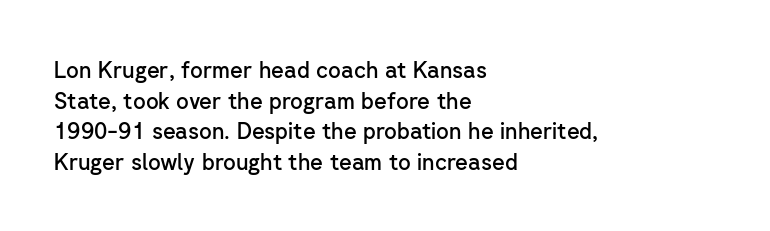
The image shows 22 px text type, upright; set left-aligned, normal line spacing (1.39x), normal letter spacing, not underlined.
